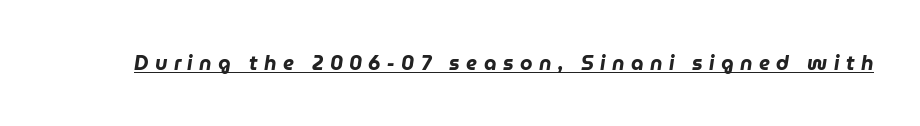
The image shows 20 px bold type, italic (leaning right); set unusually wide letter spacing (+0.32 em), underlined.
